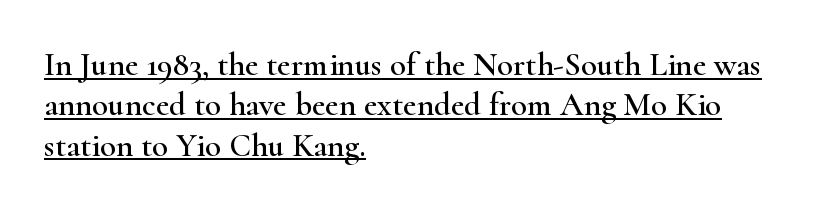
{"serif": "yes", "italic": "no", "width": "wide", "stroke_contrast": "high", "x_height": "small", "monospaced": "no", "underline": "yes", "align": "left", "line_spacing_ratio": 1.22, "letter_spacing": "normal", "letter_spacing_em": 0.0, "glyph_px": 33}
